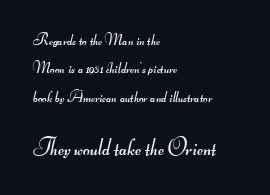
Alignment: flush left. The letterforms sit at book weight or below. Compare the two chunks: the lower has the greater cap height. Inter-character spacing is left at the font's built-in metrics. Decoration check: the copy has no underline.
